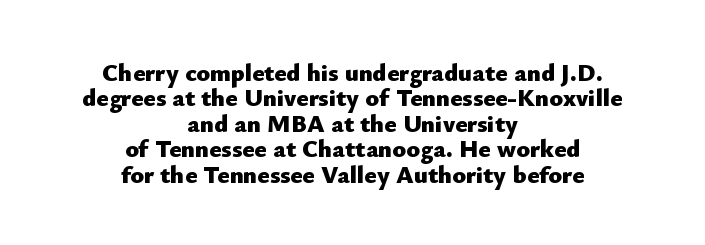
{"italic": "no", "bold": "yes", "underline": "no", "align": "center", "line_spacing": "tight", "line_spacing_ratio": 1.02, "letter_spacing": "normal", "letter_spacing_em": 0.0, "glyph_px": 25}
